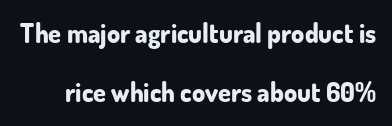
This is the regular roman posture of the typeface. The passage shown stacks its lines with a broad gap. Standard letterfit; no display-style spreading of the glyphs. These lines carry a lot of weight — the face is fully bold. Plain, unruled lines of type.
